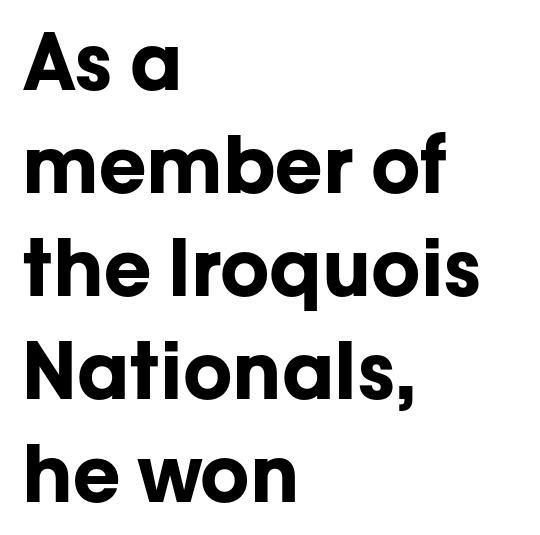
{"serif": "no", "italic": "no", "bold": "yes", "weight": "bold", "width": "normal", "stroke_contrast": "low", "x_height": "medium", "monospaced": "no", "underline": "no", "align": "left", "line_spacing": "normal", "line_spacing_ratio": 1.32, "letter_spacing": "normal", "letter_spacing_em": 0.0, "glyph_px": 78}
